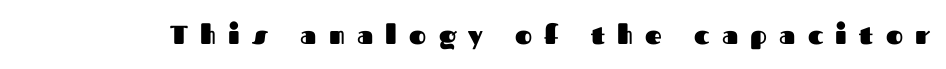
Q: Is the text bold? A: Yes.
Q: Is the text italic (slanted)? A: No, it is upright.
Q: Is the text underlined? A: No.
Q: Is the spacing between letters normal or unusually wide? A: Unusually wide.
